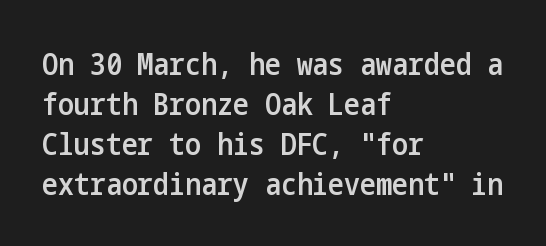
Q: Is the text bold? A: Semi-bold.
Q: Is the text italic (slanted)? A: No, it is upright.
Q: Is the typeface a serif or a sans-serif typeface? A: Sans-serif.
Q: Is the text underlined? A: No.
Q: How is the paragraph aligned? A: Left-aligned.
Q: Is the spacing between letters normal or unusually wide? A: Normal.
Q: Is the spacing between lines tight, normal or loose? A: Normal.
Q: Width (condensed, normal, or wide)? A: Condensed.
Q: Stroke contrast? A: Low.
Q: x-height? A: Medium.
